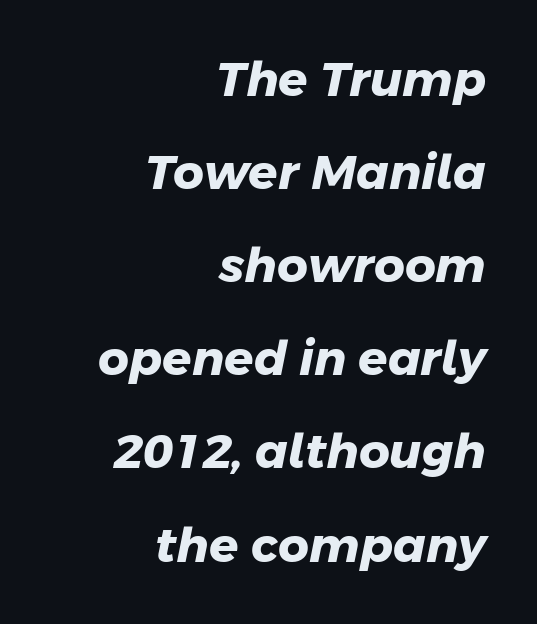
{"serif": "no", "bold": "yes", "weight": "heavy", "width": "normal", "stroke_contrast": "low", "x_height": "medium", "monospaced": "no", "underline": "no", "align": "right", "line_spacing": "loose", "line_spacing_ratio": 1.94, "letter_spacing": "normal", "letter_spacing_em": 0.0, "glyph_px": 48}
